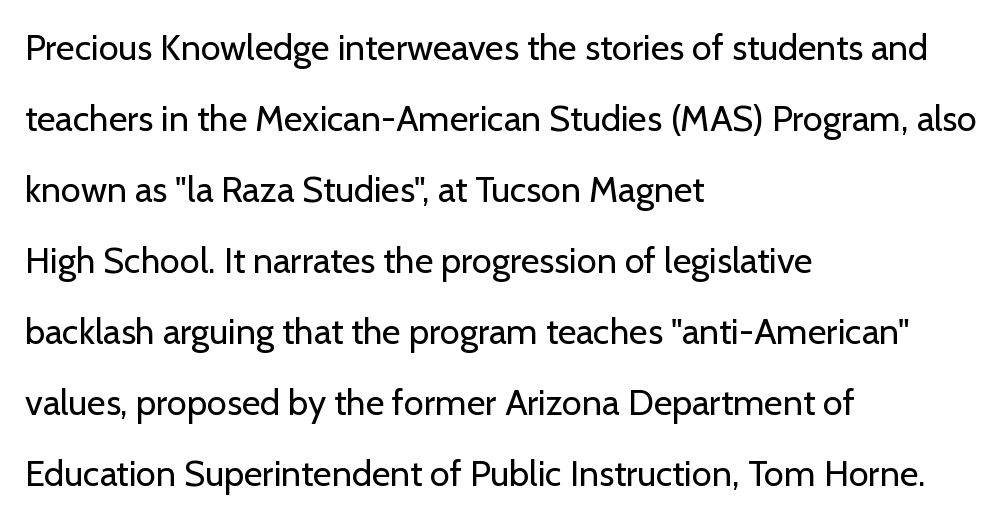
The image shows 36 px regular-weight sans-serif type, upright; set left-aligned, loose line spacing (1.97x), normal letter spacing, not underlined; low stroke contrast and a medium x-height.
